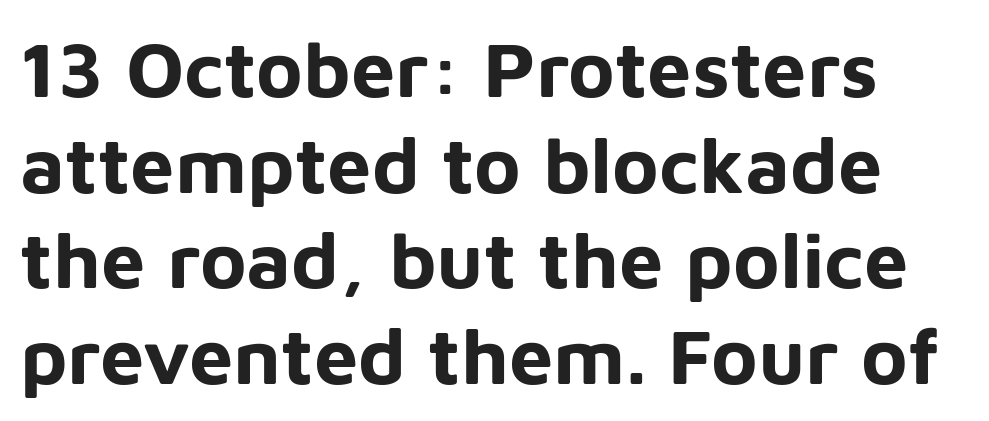
The face used here has the dense, thick strokes of a bold. The horizontal fit of the characters is conventional and even. The lettering holds an erect, upright posture throughout. Check the space under the baseline: it is left empty. Do the characters align in a grid? No, the font is proportional. Classification — sans serif.
